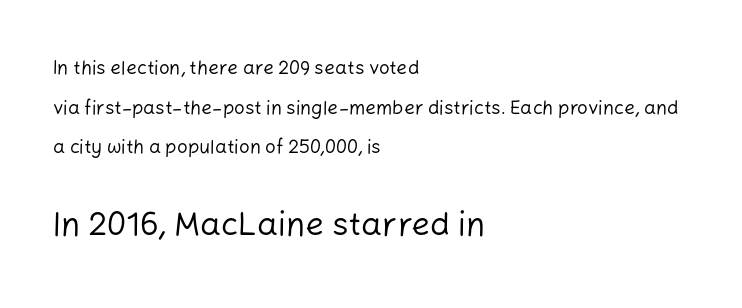
Observe the absence of serifs on each vertical stroke in this sample. Regarding leading, the lines here are spaced well apart. A clean baseline with only descenders dipping below it. This is not heavy type; no bold has been used.
